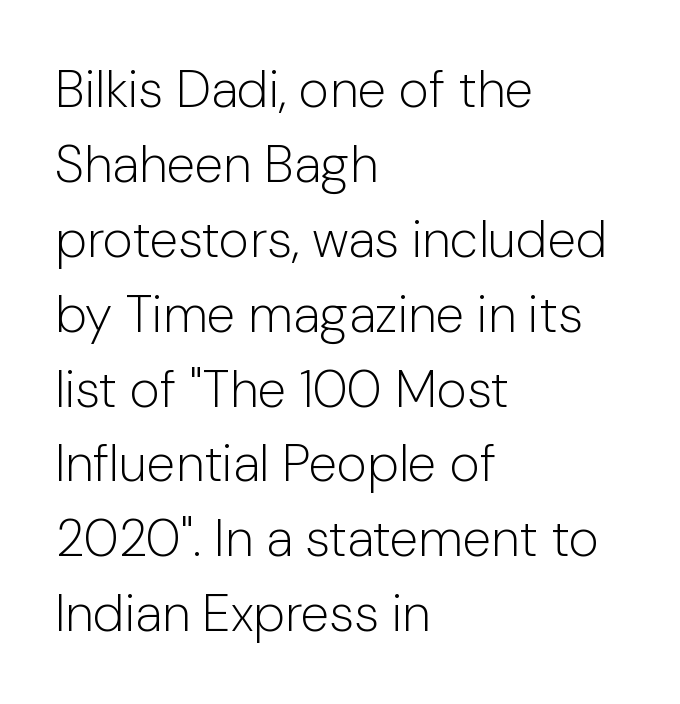
{"serif": "no", "italic": "no", "bold": "no", "weight": "light", "width": "normal", "stroke_contrast": "low", "x_height": "medium", "monospaced": "no", "underline": "no", "align": "left", "line_spacing": "normal", "line_spacing_ratio": 1.44, "letter_spacing": "normal", "letter_spacing_em": 0.0, "glyph_px": 52}
